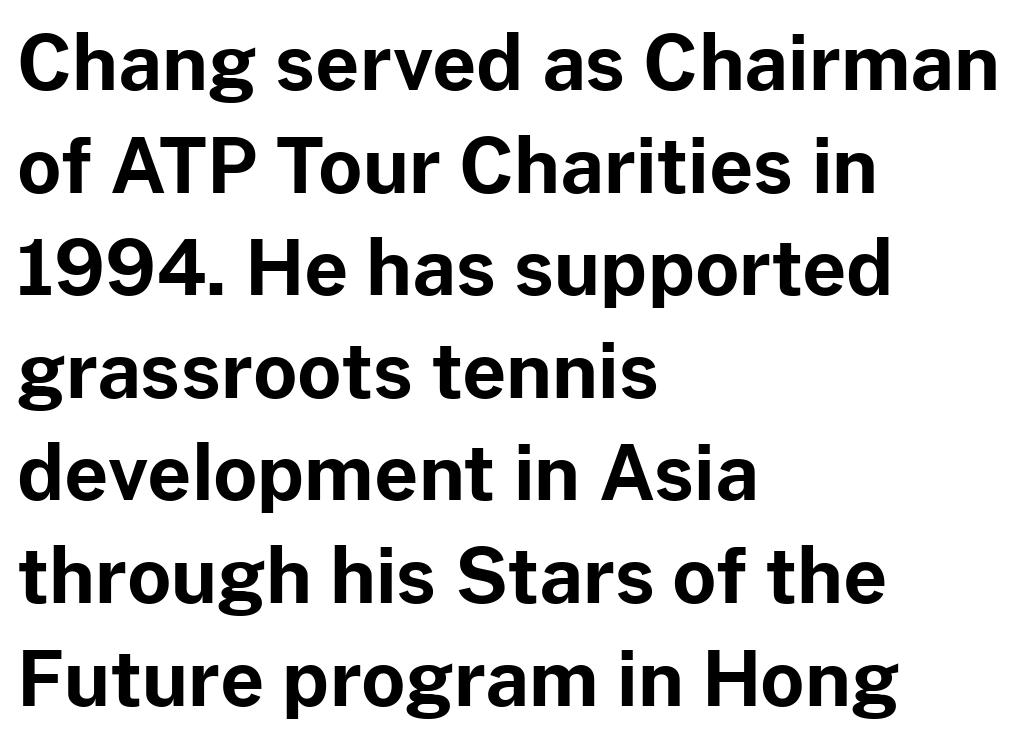
Q: Is the text bold? A: Yes.
Q: Is the text italic (slanted)? A: No, it is upright.
Q: Is the typeface a serif or a sans-serif typeface? A: Sans-serif.
Q: Is the text underlined? A: No.
Q: How is the paragraph aligned? A: Left-aligned.
Q: Is the spacing between letters normal or unusually wide? A: Normal.
Q: Is the spacing between lines tight, normal or loose? A: Normal.
Q: Width (condensed, normal, or wide)? A: Normal.
Q: Stroke contrast? A: Low.
Q: x-height? A: Medium.
Q: Monospaced? A: No.
